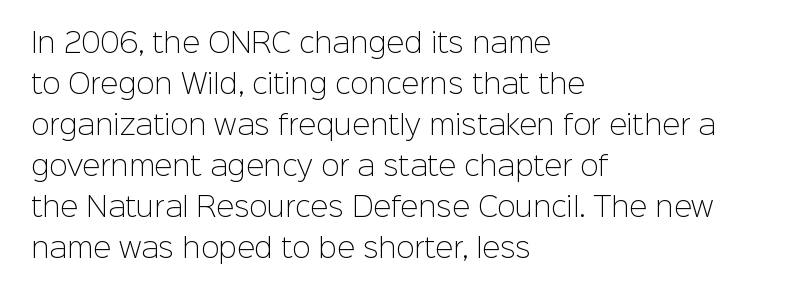
{"italic": "no", "bold": "no", "underline": "no", "align": "left", "line_spacing": "normal", "line_spacing_ratio": 1.52, "letter_spacing": "normal", "letter_spacing_em": 0.0, "glyph_px": 27}
